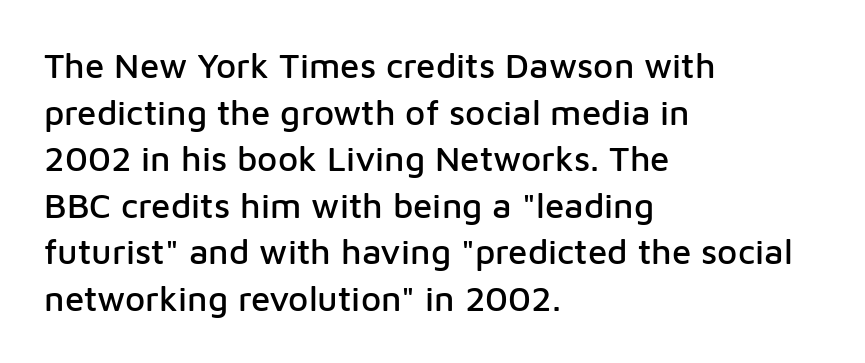
{"serif": "no", "italic": "no", "width": "normal", "stroke_contrast": "low", "x_height": "medium", "monospaced": "no", "underline": "no", "align": "left", "line_spacing": "normal", "line_spacing_ratio": 1.33, "letter_spacing": "normal", "letter_spacing_em": 0.0, "glyph_px": 35}
